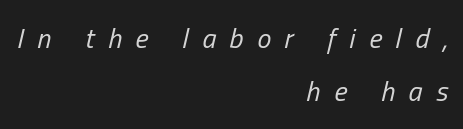
{"italic": "yes", "lean": "right", "slant_degrees": 13, "bold": "no", "weight": "regular", "width": "condensed", "stroke_contrast": "low", "x_height": "medium", "monospaced": "no", "underline": "no", "align": "right", "line_spacing": "loose", "line_spacing_ratio": 1.9, "letter_spacing": "wide", "letter_spacing_em": 0.49, "glyph_px": 28}
